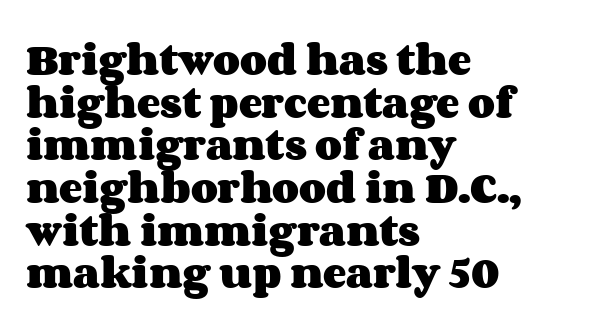
Q: Is the text bold? A: Yes.
Q: Is the text italic (slanted)? A: No, it is upright.
Q: Is the text underlined? A: No.
Q: How is the paragraph aligned? A: Left-aligned.
Q: Is the spacing between letters normal or unusually wide? A: Normal.
Q: Width (condensed, normal, or wide)? A: Wide.
Q: Stroke contrast? A: Medium.
Q: x-height? A: Large.
Q: Monospaced? A: No.
